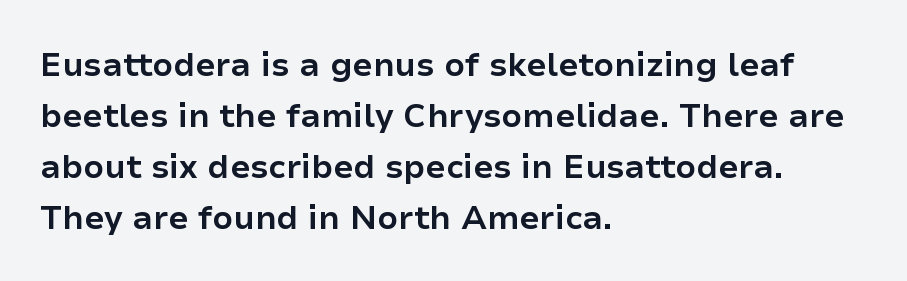
The image shows 33 px bold sans-serif type, upright; set left-aligned, normal line spacing (1.55x), normal letter spacing, not underlined; low stroke contrast and a medium x-height.
